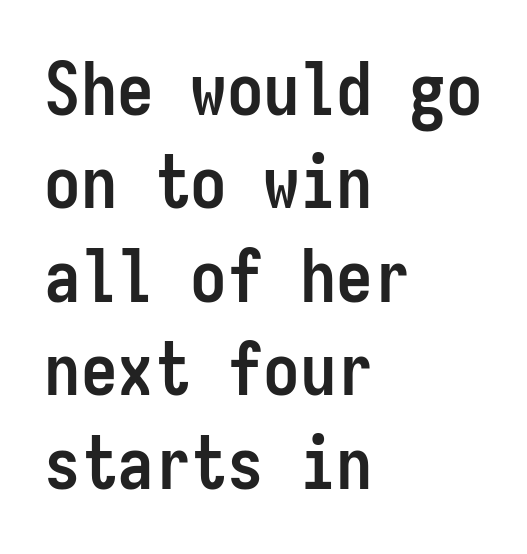
{"serif": "no", "italic": "no", "bold": "yes", "weight": "semibold", "width": "condensed", "stroke_contrast": "low", "x_height": "medium", "monospaced": "yes", "underline": "no", "align": "left", "line_spacing": "normal", "line_spacing_ratio": 1.28, "letter_spacing": "normal", "letter_spacing_em": 0.0, "glyph_px": 73}
